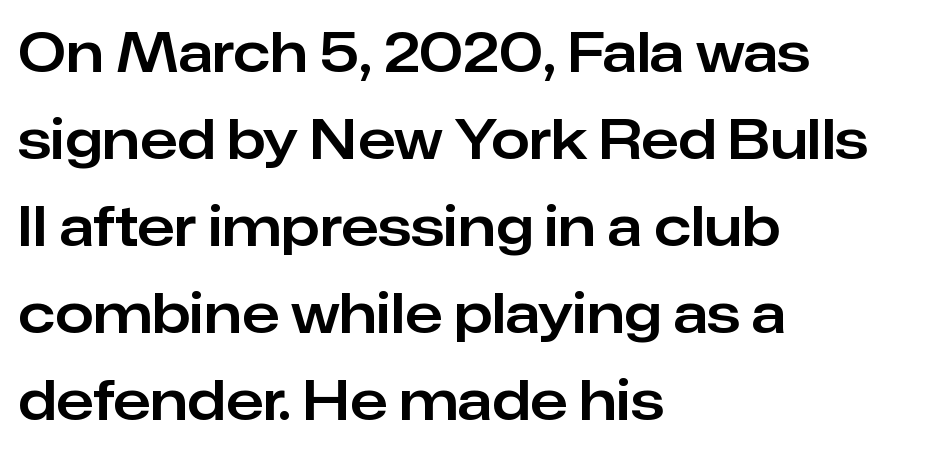
The image shows 55 px sans-serif type, upright; set left-aligned, normal line spacing (1.58x), normal letter spacing, not underlined; low stroke contrast and a medium x-height.
